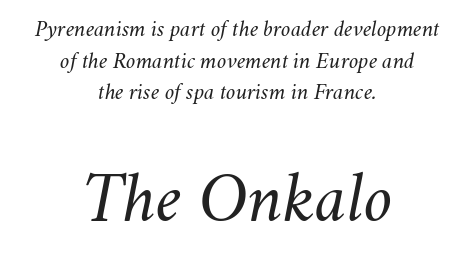
{"italic": "yes", "lean": "right", "slant_degrees": 11, "bold": "no", "weight": "regular", "width": "normal", "stroke_contrast": "medium", "x_height": "small", "monospaced": "no", "underline": "no", "align": "center", "line_spacing": "normal", "line_spacing_ratio": 1.38, "letter_spacing": "normal", "letter_spacing_em": 0.0, "larger_block": "second", "size_ratio": 3.04, "glyph_px": 70}
